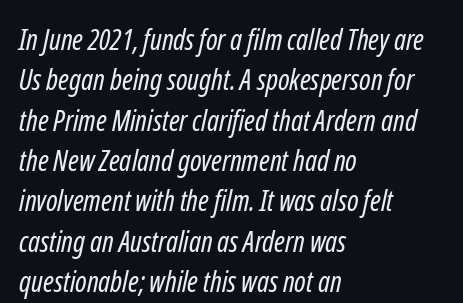
The typeface has the unassuming heft of standard copy or less. Left-aligned paragraph, ragged on the right. The glyphs in this specimen are sans serif. Is there much room between lines? A standard amount, neither cramped nor airy.
